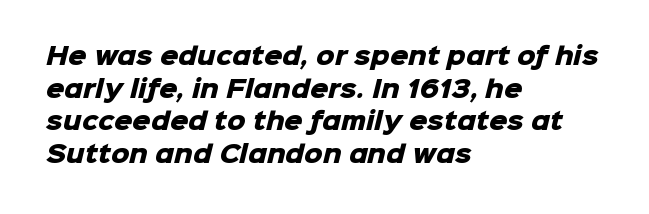
Thick stems and heavy bowls — unmistakably bold. The space directly below the letters is spotless. Is the block centered? No — it sits flush against the left margin. Students, observe: this is what conventionally led text looks like. Nobody touched the tracking dial on this one.
